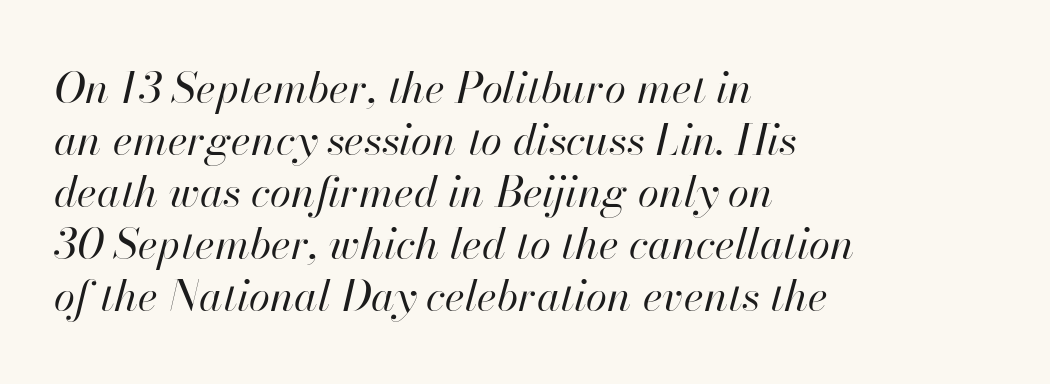
The image shows 43 px regular-weight type, italic (leaning right); set left-aligned, line spacing 1.21x, normal letter spacing, not underlined; high stroke contrast and a small x-height.
